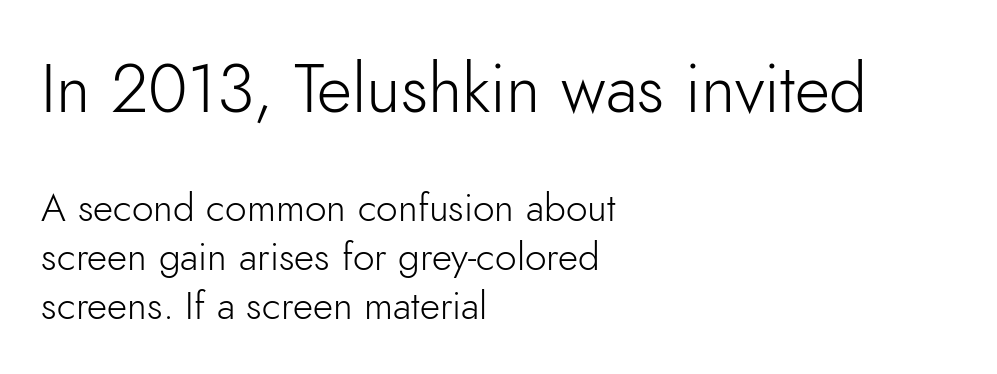
The image shows 68 px light sans-serif type, upright; set left-aligned, normal line spacing (1.25x), normal letter spacing, not underlined; the first (top) block is 1.74x larger; low stroke contrast and a small x-height.
